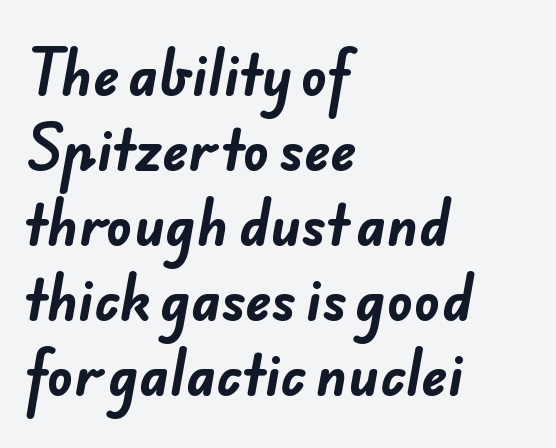
{"serif": "no", "bold": "yes", "weight": "bold", "width": "normal", "stroke_contrast": "low", "x_height": "small", "monospaced": "no", "underline": "no", "align": "left", "line_spacing": "normal", "line_spacing_ratio": 1.39, "letter_spacing": "normal", "letter_spacing_em": 0.0, "glyph_px": 54}
